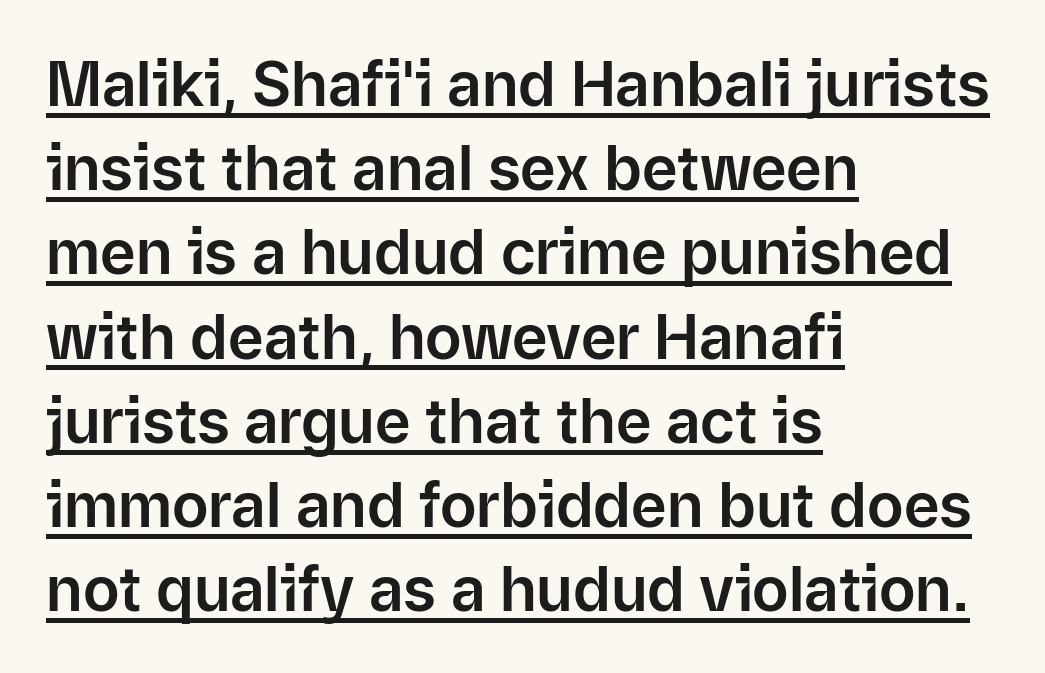
The image shows 61 px sans-serif type, upright; set left-aligned, normal line spacing (1.38x), normal letter spacing, underlined; low stroke contrast and a medium x-height.
